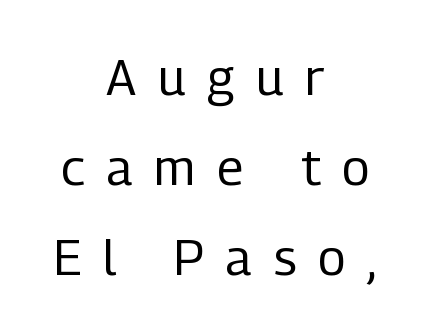
To sum up the face: it is a sans, with no serifs. This is not heavy type; no bold has been used. The letters advance in unequal steps, a hallmark of proportional type. This rendering widens character spacing well past its baseline value. Rendered with straight, roman letterforms. This rendering features lettering with no underline.
